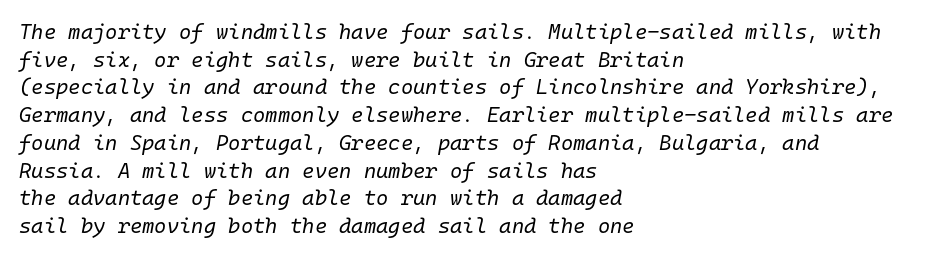
Q: Is the text bold? A: No.
Q: Is the text italic (slanted)? A: Yes, it leans right by about 10 degrees.
Q: Is the text underlined? A: No.
Q: How is the paragraph aligned? A: Left-aligned.
Q: Is the spacing between letters normal or unusually wide? A: Normal.
Q: Is the spacing between lines tight, normal or loose? A: Normal.
